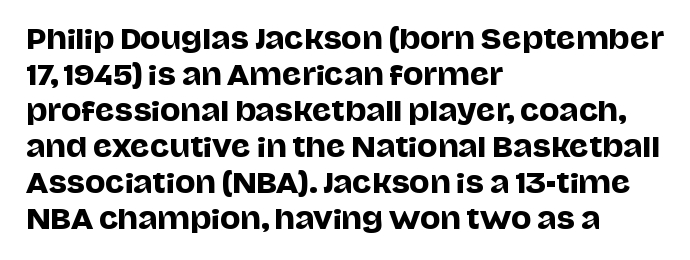
The image shows 27 px text type, upright; set left-aligned, normal line spacing (1.33x), normal letter spacing, not underlined.
